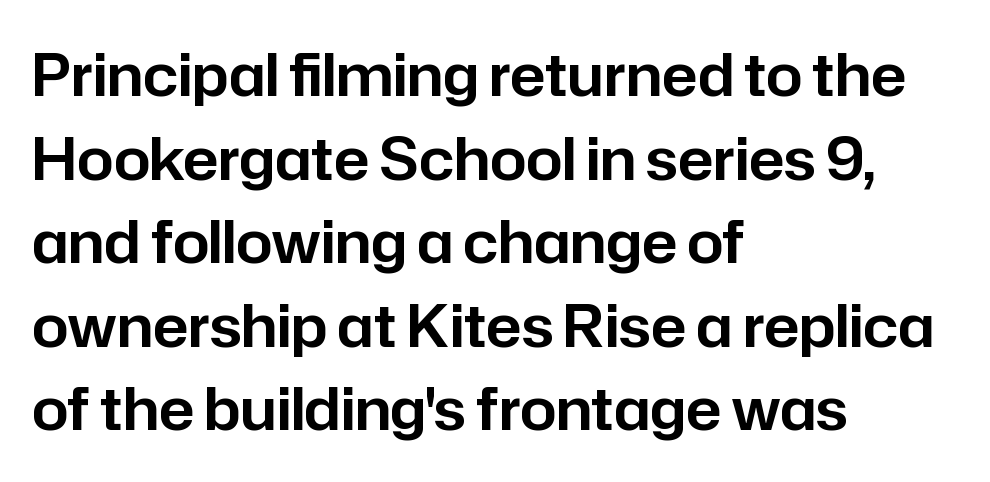
{"serif": "no", "italic": "no", "width": "normal", "stroke_contrast": "low", "x_height": "medium", "monospaced": "no", "underline": "no", "align": "left", "line_spacing": "normal", "line_spacing_ratio": 1.44, "letter_spacing": "normal", "letter_spacing_em": 0.0, "glyph_px": 58}
